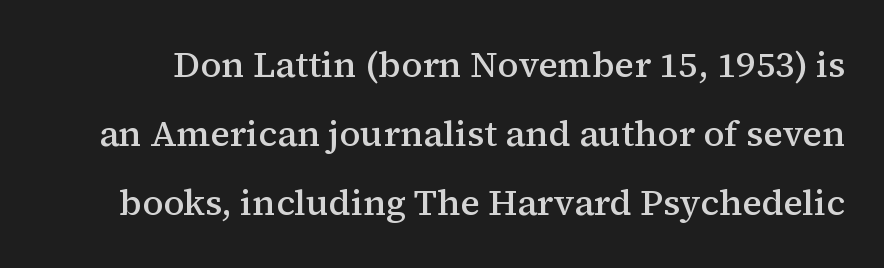
Q: Is the text bold? A: Semi-bold.
Q: Is the text italic (slanted)? A: No, it is upright.
Q: Is the typeface a serif or a sans-serif typeface? A: Serif.
Q: Is the text underlined? A: No.
Q: Is the spacing between letters normal or unusually wide? A: Normal.
Q: Is the spacing between lines tight, normal or loose? A: Loose.
Q: Width (condensed, normal, or wide)? A: Normal.
Q: Stroke contrast? A: Medium.
Q: x-height? A: Medium.
Q: Monospaced? A: No.
